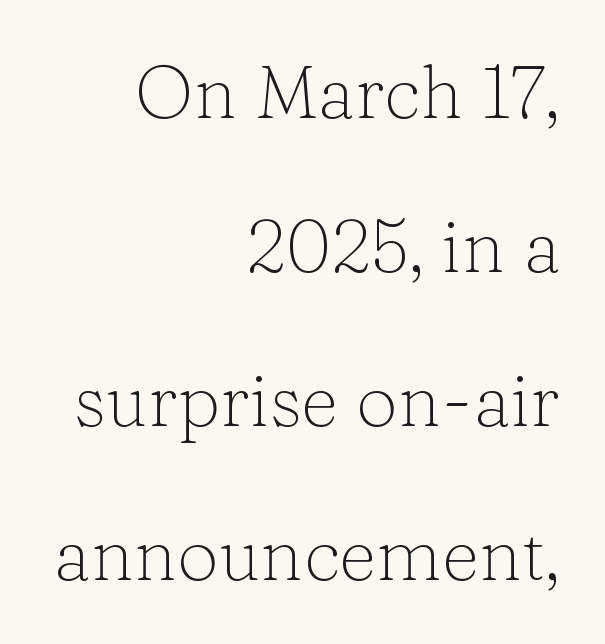
{"serif": "yes", "italic": "no", "bold": "no", "weight": "light", "width": "normal", "stroke_contrast": "low", "x_height": "medium", "monospaced": "no", "underline": "no", "align": "right", "line_spacing": "loose", "line_spacing_ratio": 2.08, "letter_spacing": "normal", "letter_spacing_em": 0.0, "glyph_px": 74}
